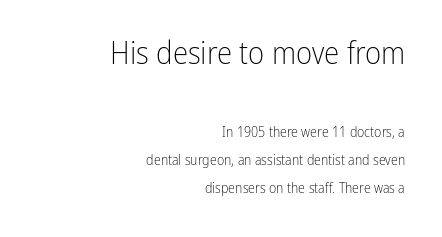
The image shows 31 px light, condensed sans-serif type, upright; set right-aligned, loose line spacing (2.01x), normal letter spacing, not underlined; the first (top) block is 2.21x larger; low stroke contrast and a medium x-height.
